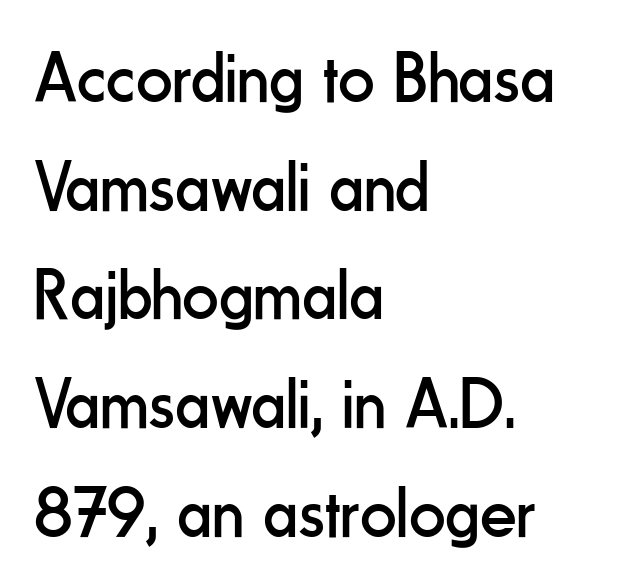
The image shows 72 px regular-weight, condensed sans-serif type, upright; set left-aligned, normal line spacing (1.51x), normal letter spacing, not underlined; low stroke contrast and a small x-height.
